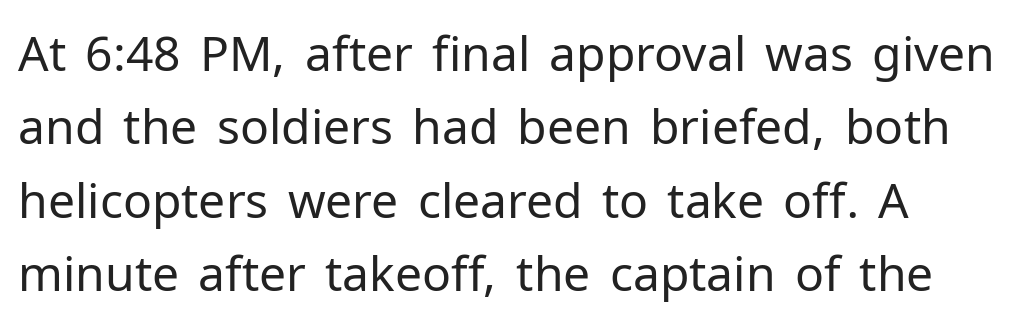
The image shows 48 px regular-weight sans-serif type, upright; set normal line spacing (1.53x), normal letter spacing, not underlined; low stroke contrast and a medium x-height.
